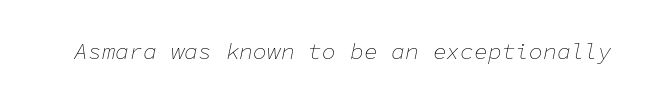
Q: Is the text bold? A: No.
Q: Is the text italic (slanted)? A: Yes, it leans right by about 11 degrees.
Q: Is the text underlined? A: No.
Q: Is the spacing between letters normal or unusually wide? A: Normal.
